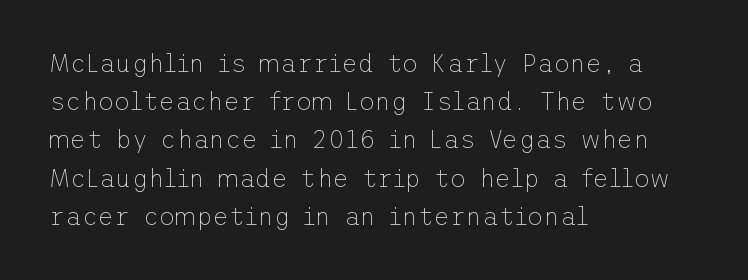
Q: Is the text bold? A: No.
Q: Is the text italic (slanted)? A: No, it is upright.
Q: Is the text underlined? A: No.
Q: How is the paragraph aligned? A: Left-aligned.
Q: Is the spacing between letters normal or unusually wide? A: Normal.
Q: Is the spacing between lines tight, normal or loose? A: Normal.
